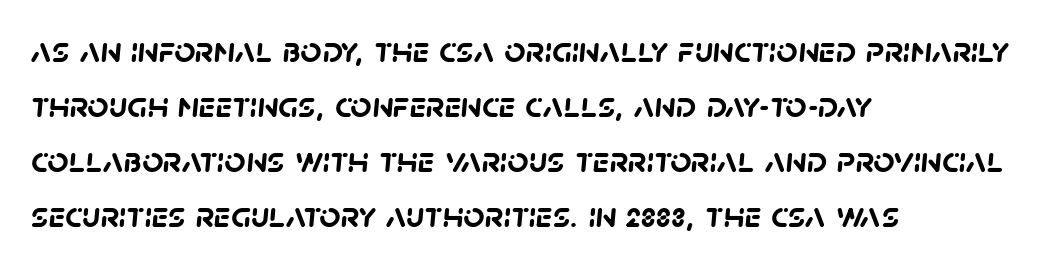
{"serif": "no", "bold": "yes", "weight": "semibold", "width": "normal", "stroke_contrast": "low", "x_height": "large", "monospaced": "no", "underline": "no", "align": "left", "line_spacing": "normal", "line_spacing_ratio": 1.49, "letter_spacing": "normal", "letter_spacing_em": 0.0, "glyph_px": 37}
